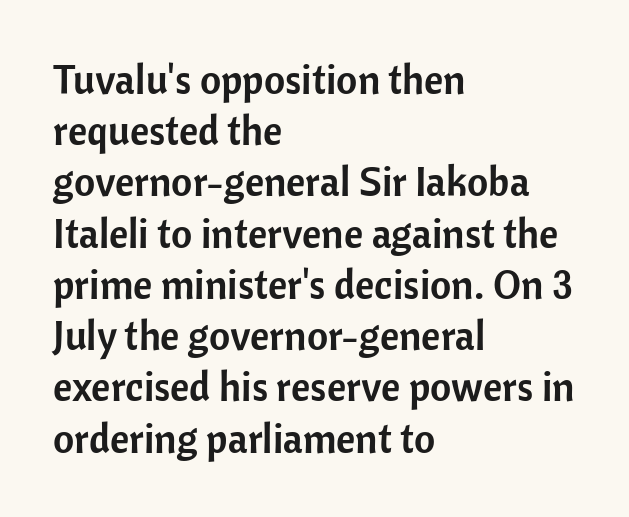
The image shows 41 px sans-serif type, upright; set left-aligned, normal line spacing (1.25x), normal letter spacing, not underlined; low stroke contrast and a medium x-height.
